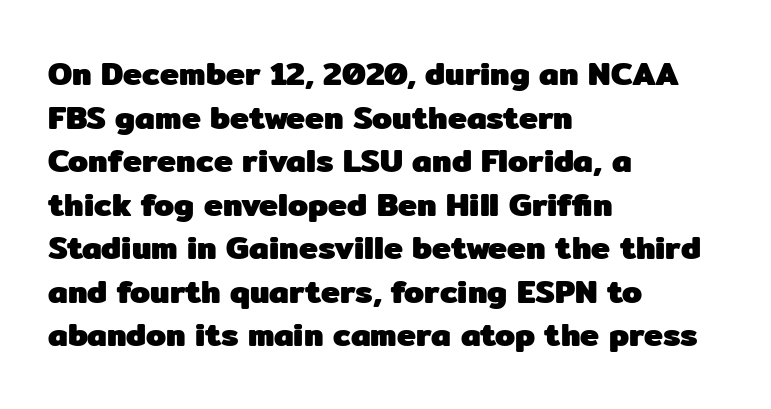
The image shows 32 px heavy sans-serif type, upright; set left-aligned, normal line spacing (1.36x), normal letter spacing, not underlined; low stroke contrast and a medium x-height.
